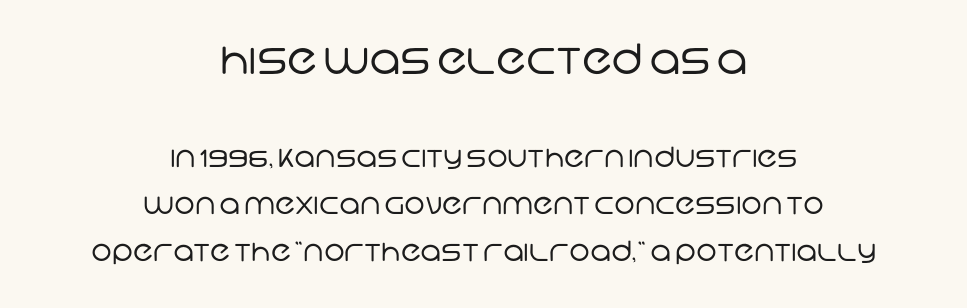
Q: Is the text bold? A: No.
Q: Is the typeface a serif or a sans-serif typeface? A: Sans-serif.
Q: Is the text underlined? A: No.
Q: How is the paragraph aligned? A: Centered.
Q: Is the spacing between letters normal or unusually wide? A: Normal.
Q: Is the spacing between lines tight, normal or loose? A: Normal.
Q: Which block of text is set in a larger size, the first (top) or the second (bottom)? A: The first (top) one.
Q: Width (condensed, normal, or wide)? A: Normal.
Q: Stroke contrast? A: Low.
Q: x-height? A: Large.
Q: Monospaced? A: No.
